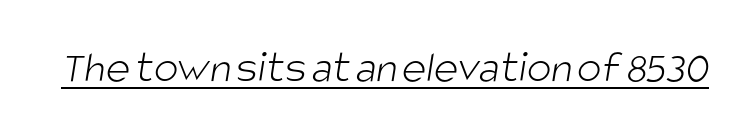
Proportional: the letters do not fall into vertical columns. The gaps between neighbouring characters are ordinary and unremarkable. To sum up the face: it is a sans, with no serifs. Compared with undecorated copy, this sample adds a rule below the words.
